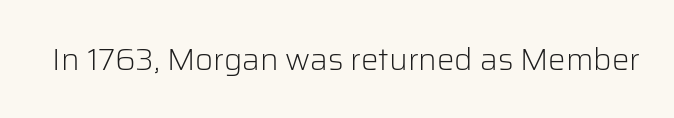
The passage shown is typeset with a sans-serif family. A roman cut, with each character standing at attention. The strip under each line holds only bare page. Caption: face not bold, strokes unweighted.
